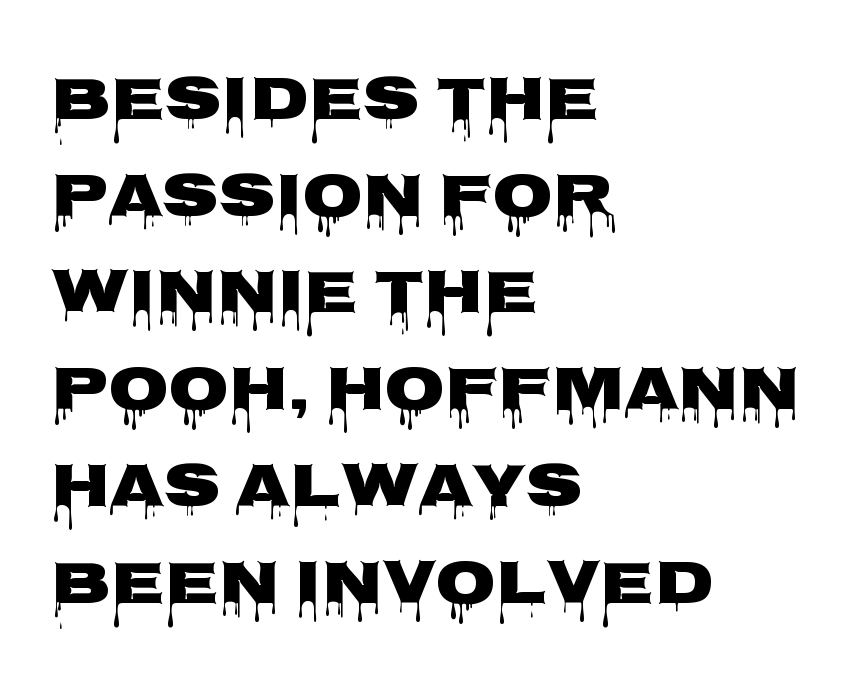
{"serif": "no", "italic": "no", "width": "wide", "stroke_contrast": "low", "x_height": "large", "monospaced": "no", "underline": "no", "align": "left", "line_spacing": "normal", "line_spacing_ratio": 1.56, "letter_spacing": "normal", "letter_spacing_em": 0.0, "glyph_px": 62}
